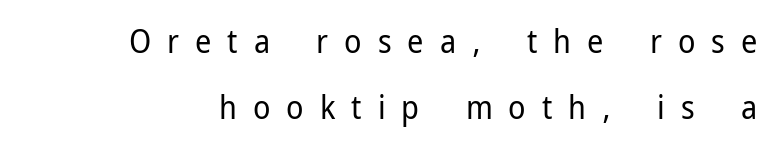
{"serif": "no", "italic": "no", "bold": "no", "weight": "regular", "width": "normal", "stroke_contrast": "low", "x_height": "medium", "monospaced": "no", "underline": "no", "line_spacing": "loose", "line_spacing_ratio": 2.05, "letter_spacing": "wide", "letter_spacing_em": 0.5, "glyph_px": 32}
